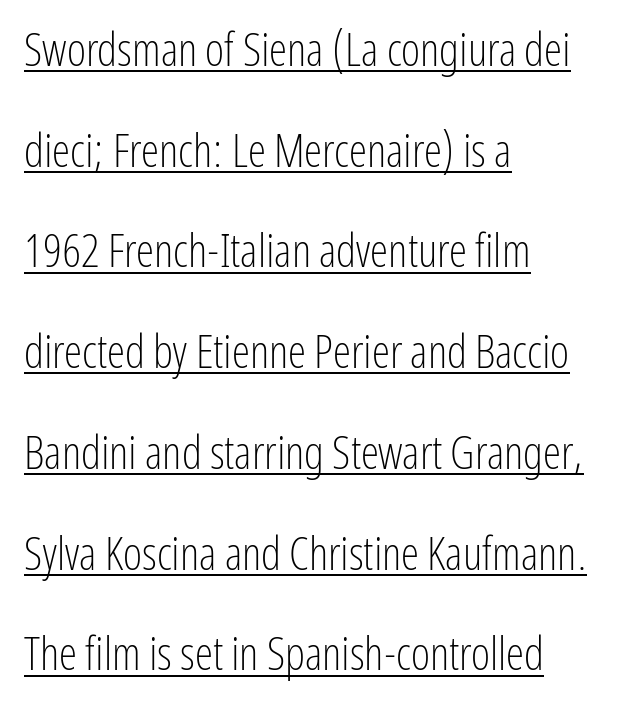
Q: Is the text bold? A: No.
Q: Is the text italic (slanted)? A: No, it is upright.
Q: Is the typeface a serif or a sans-serif typeface? A: Sans-serif.
Q: Is the text underlined? A: Yes.
Q: How is the paragraph aligned? A: Left-aligned.
Q: Is the spacing between letters normal or unusually wide? A: Normal.
Q: Is the spacing between lines tight, normal or loose? A: Loose.
Q: Width (condensed, normal, or wide)? A: Condensed.
Q: Stroke contrast? A: Low.
Q: x-height? A: Medium.
Q: Monospaced? A: No.
